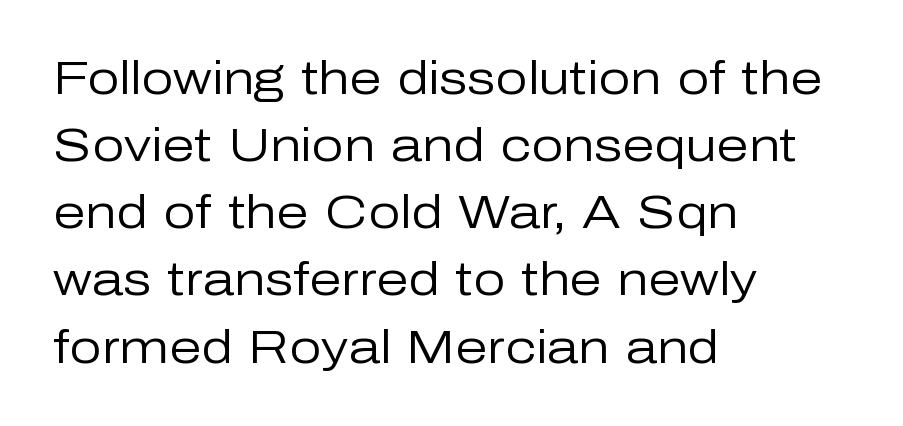
The image shows 46 px regular-weight sans-serif type, upright; set left-aligned, normal line spacing (1.46x), normal letter spacing, not underlined; low stroke contrast and a medium x-height.
